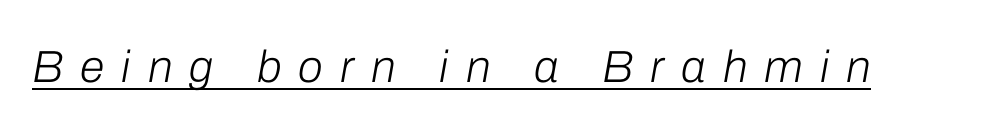
Q: Is the text bold? A: No.
Q: Is the text italic (slanted)? A: Yes, it leans right by about 10 degrees.
Q: Is the text underlined? A: Yes.
Q: Is the spacing between letters normal or unusually wide? A: Unusually wide.
Q: Width (condensed, normal, or wide)? A: Normal.
Q: Stroke contrast? A: Low.
Q: x-height? A: Medium.
Q: Monospaced? A: No.
